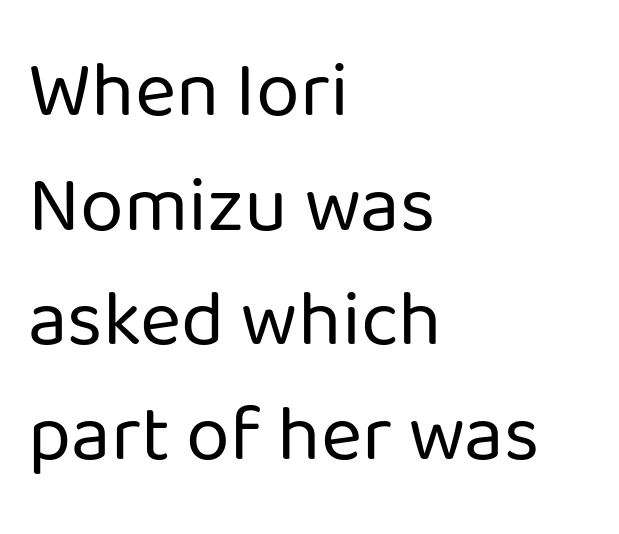
The gaps between neighbouring characters are ordinary and unremarkable. This is the regular roman posture of the typeface. Glance below the letters and you will spot only blank space. The passage shown is typeset with a sans-serif family. The cut favours lightness, reaching ordinary text weight at its darkest. Successive baselines arrive at the customary interval.
